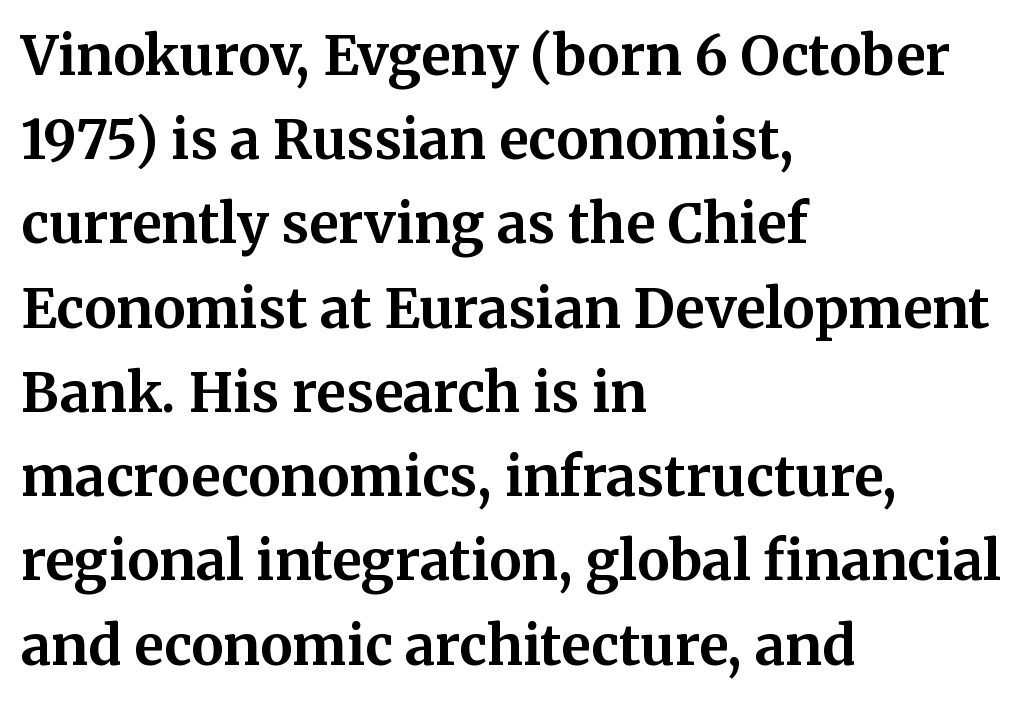
The image shows 54 px bold serif type, upright; set left-aligned, normal line spacing (1.56x), normal letter spacing, not underlined; medium stroke contrast and a medium x-height.
